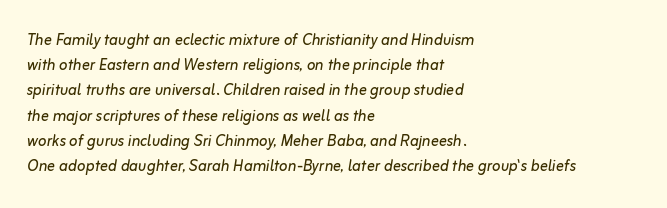
Q: Is the text bold? A: No.
Q: Is the text italic (slanted)? A: Yes, it leans right by about 10 degrees.
Q: Is the text underlined? A: No.
Q: How is the paragraph aligned? A: Left-aligned.
Q: Is the spacing between letters normal or unusually wide? A: Normal.
Q: Is the spacing between lines tight, normal or loose? A: Normal.
